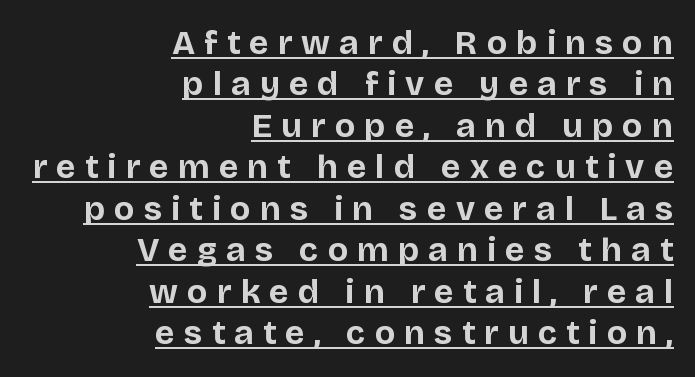
{"serif": "no", "italic": "no", "bold": "yes", "weight": "bold", "width": "normal", "stroke_contrast": "low", "x_height": "large", "monospaced": "no", "underline": "yes", "align": "right", "line_spacing_ratio": 1.22, "letter_spacing": "wide", "letter_spacing_em": 0.27, "glyph_px": 34}
